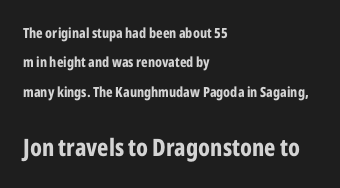
{"italic": "no", "bold": "yes", "underline": "no", "align": "left", "line_spacing": "loose", "line_spacing_ratio": 2.1, "letter_spacing": "normal", "letter_spacing_em": 0.0, "larger_block": "second", "size_ratio": 1.71, "glyph_px": 24}
